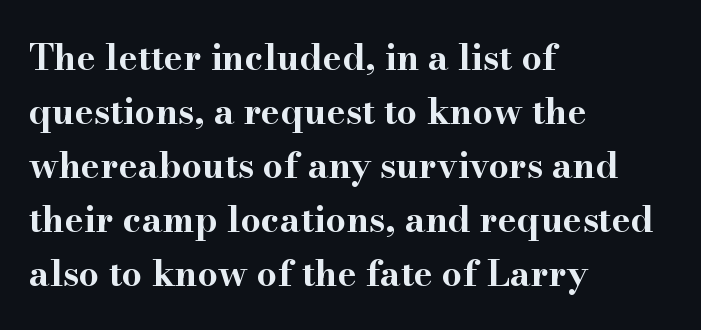
{"serif": "yes", "italic": "no", "bold": "yes", "weight": "bold", "width": "wide", "stroke_contrast": "high", "x_height": "small", "monospaced": "no", "underline": "no", "align": "left", "line_spacing": "normal", "line_spacing_ratio": 1.5, "letter_spacing": "normal", "letter_spacing_em": 0.0, "glyph_px": 36}
